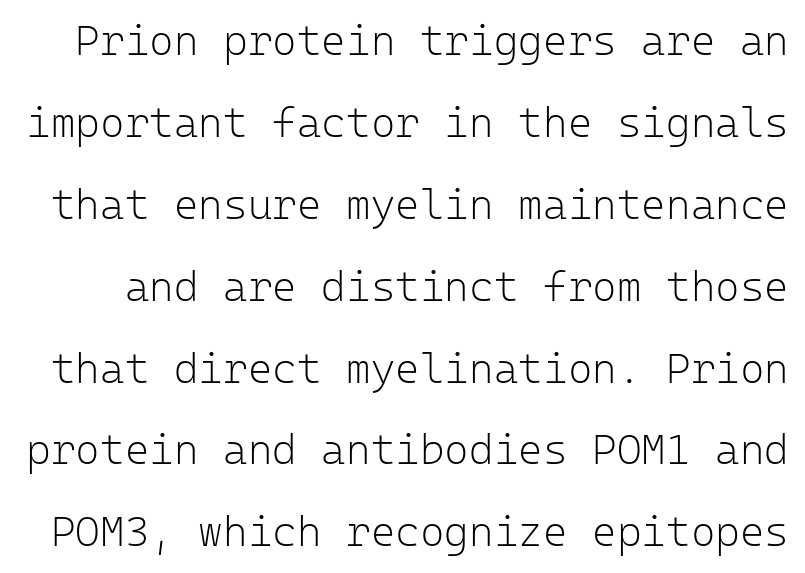
The image shows 42 px light sans-serif type, upright, monospaced; set loose line spacing (1.95x), normal letter spacing, not underlined; low stroke contrast and a medium x-height.
